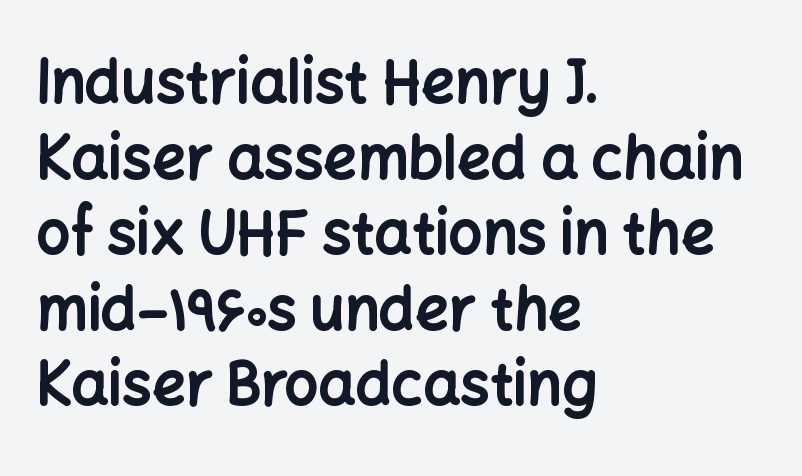
{"serif": "no", "italic": "no", "bold": "yes", "weight": "bold", "width": "normal", "stroke_contrast": "low", "x_height": "medium", "monospaced": "no", "underline": "no", "align": "left", "line_spacing": "normal", "line_spacing_ratio": 1.28, "letter_spacing": "normal", "letter_spacing_em": 0.0, "glyph_px": 59}
